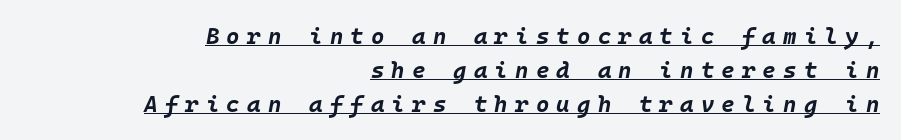
The image shows 23 px bold type, italic (leaning right); set right-aligned, normal line spacing (1.47x), unusually wide letter spacing (+0.31 em), underlined.
